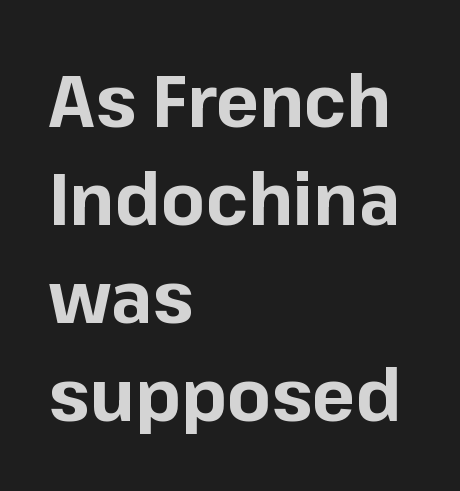
The rendering shows plain stroke endings on the letterforms — a sans-serif design. Line beginnings align vertically; line endings do not. Tracking here is standard; glyphs follow each other at the usual distance. The face used here is proportionally spaced, like ordinary book or web type. No word sits above an underline.
